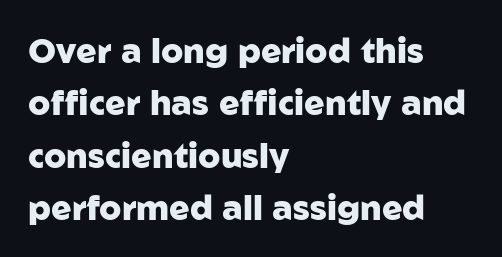
Every stem runs plumb, perpendicular to the baseline. Inter-character spacing is left at the font's built-in metrics. Summary of weight: heavy, a full bold. The lines in this sample share a left origin and differ only in where they stop. Here the designer chose a conventional face with non-uniform glyph widths. The area under the type is left untouched.
